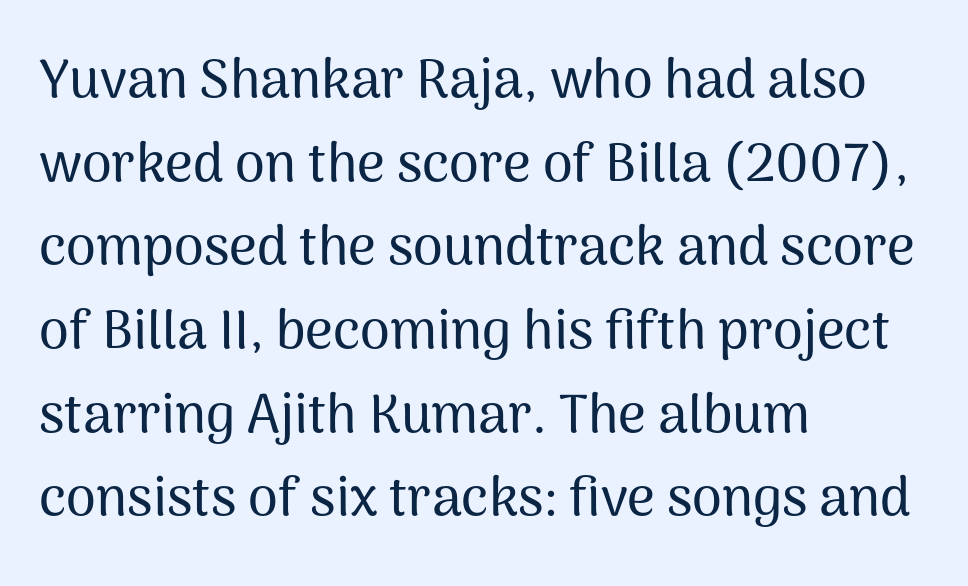
Q: Is the text italic (slanted)? A: No, it is upright.
Q: Is the typeface a serif or a sans-serif typeface? A: Sans-serif.
Q: Is the text underlined? A: No.
Q: How is the paragraph aligned? A: Left-aligned.
Q: Is the spacing between letters normal or unusually wide? A: Normal.
Q: Is the spacing between lines tight, normal or loose? A: Normal.
Q: Width (condensed, normal, or wide)? A: Normal.
Q: Stroke contrast? A: Medium.
Q: x-height? A: Medium.
Q: Monospaced? A: No.
